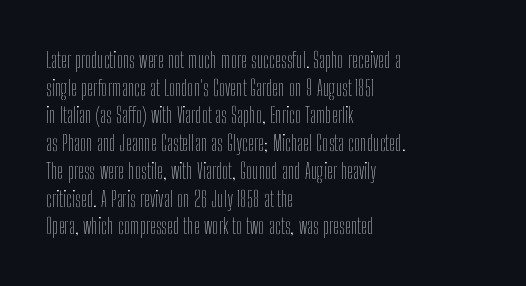
The image shows 22 px text type, upright; set left-aligned, normal line spacing (1.26x), normal letter spacing, not underlined.
